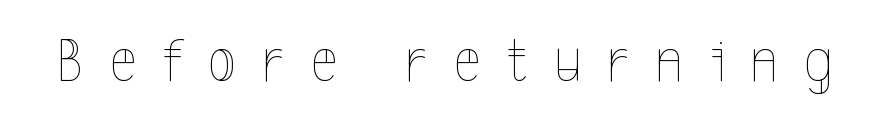
{"italic": "no", "bold": "no", "weight": "thin", "width": "condensed", "x_height": "medium", "monospaced": "no", "underline": "no", "letter_spacing": "wide", "letter_spacing_em": 0.43, "glyph_px": 63}
